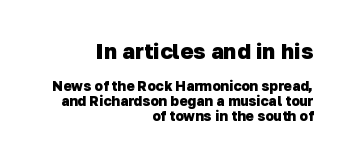
Q: Is the text bold? A: Yes.
Q: Is the text underlined? A: No.
Q: How is the paragraph aligned? A: Right-aligned.
Q: Is the spacing between letters normal or unusually wide? A: Normal.
Q: Is the spacing between lines tight, normal or loose? A: Tight.
Q: Which block of text is set in a larger size, the first (top) or the second (bottom)? A: The first (top) one.
